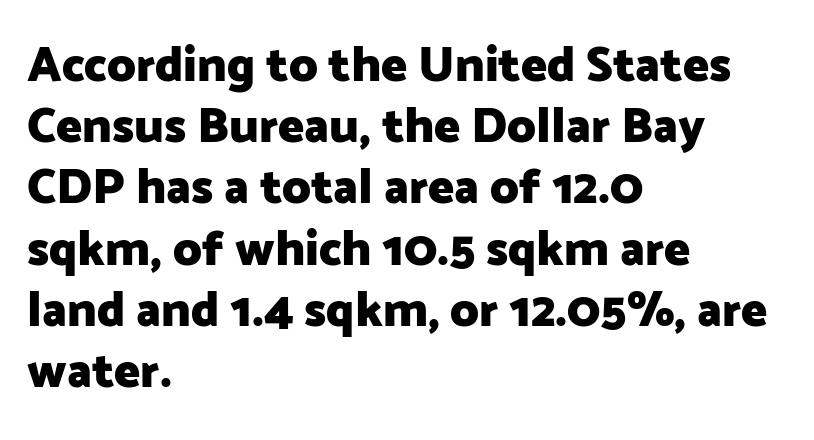
Standard letterfit; no display-style spreading of the glyphs. I'd call this a sans setting — the letters go barefoot. Proportional: the letters do not fall into vertical columns. I'd describe the lettering as bold — thick and assertive. Underline: absent. If you drew a line through each stem, it would be perfectly vertical.
